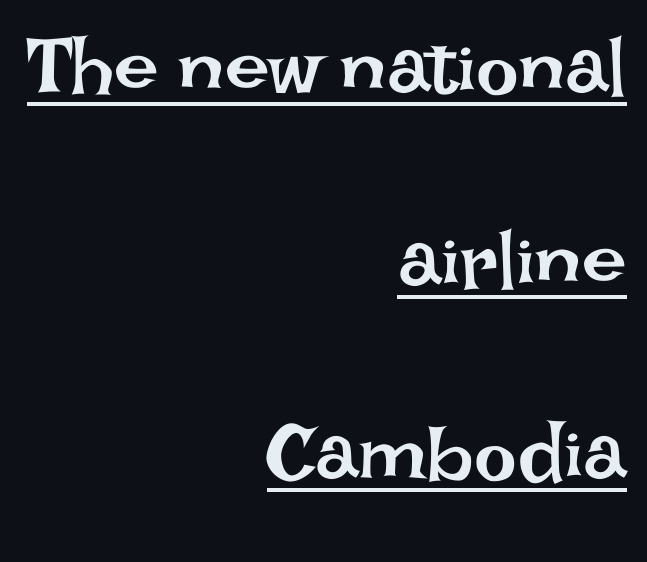
Q: Is the text bold? A: No.
Q: Is the text italic (slanted)? A: No, it is upright.
Q: Is the text underlined? A: Yes.
Q: How is the paragraph aligned? A: Right-aligned.
Q: Is the spacing between letters normal or unusually wide? A: Normal.
Q: Is the spacing between lines tight, normal or loose? A: Loose.
Q: Width (condensed, normal, or wide)? A: Normal.
Q: Stroke contrast? A: Low.
Q: x-height? A: Large.
Q: Monospaced? A: No.
